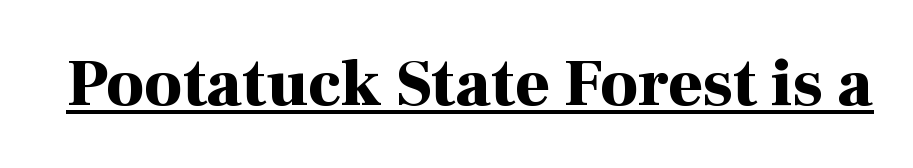
The image shows 67 px bold serif type, upright; set normal letter spacing, underlined; high stroke contrast and a medium x-height.
